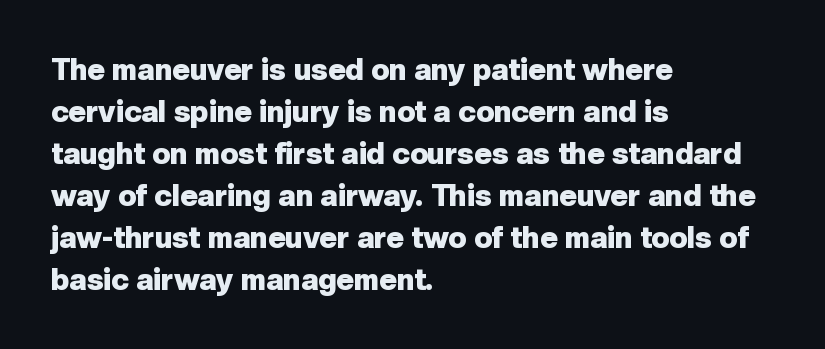
The image shows 30 px heavy sans-serif type, upright; set left-aligned, normal line spacing (1.4x), normal letter spacing, not underlined; low stroke contrast and a medium x-height.
